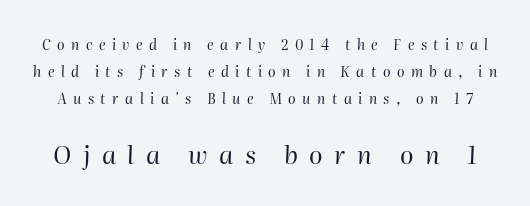
Size hierarchy here favors the trailing block over the leading one. The specimen omits any rule beneath the text block's lines. The space between consecutive lines is lavish. Counters stay open thanks to moderate or lighter strokes.
